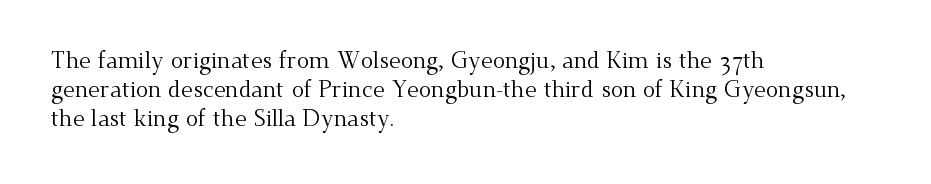
{"italic": "no", "bold": "no", "underline": "no", "align": "left", "line_spacing": "normal", "line_spacing_ratio": 1.26, "letter_spacing": "normal", "letter_spacing_em": 0.0, "glyph_px": 23}
